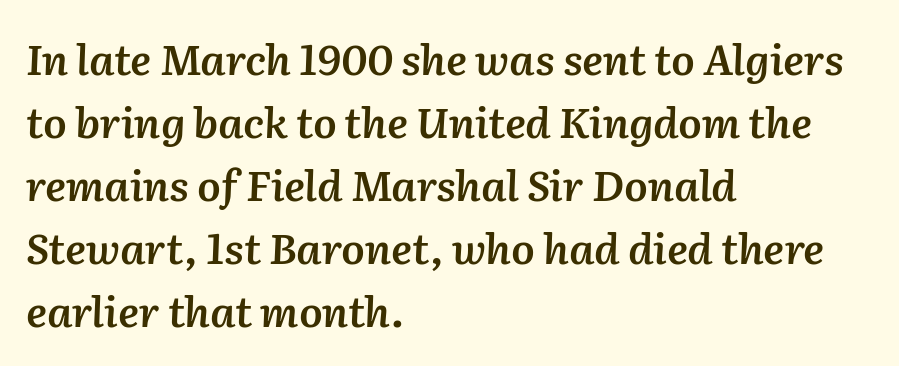
The image shows 42 px semibold type, italic (leaning right); set left-aligned, normal line spacing (1.5x), normal letter spacing, not underlined; medium stroke contrast and a medium x-height.
